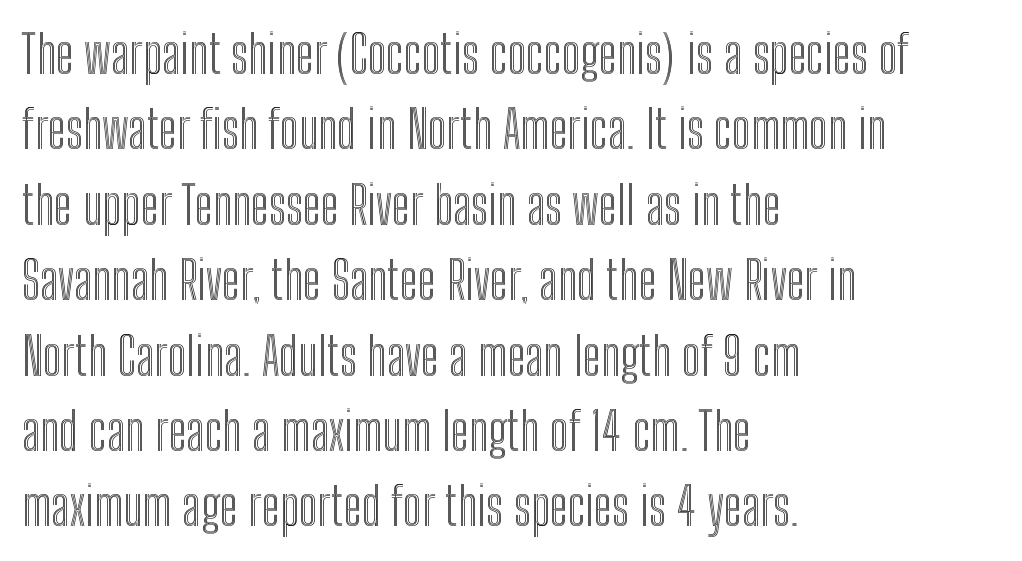
{"italic": "no", "width": "condensed", "x_height": "medium", "monospaced": "no", "underline": "no", "align": "left", "line_spacing": "normal", "line_spacing_ratio": 1.45, "letter_spacing": "normal", "letter_spacing_em": 0.0, "glyph_px": 52}
